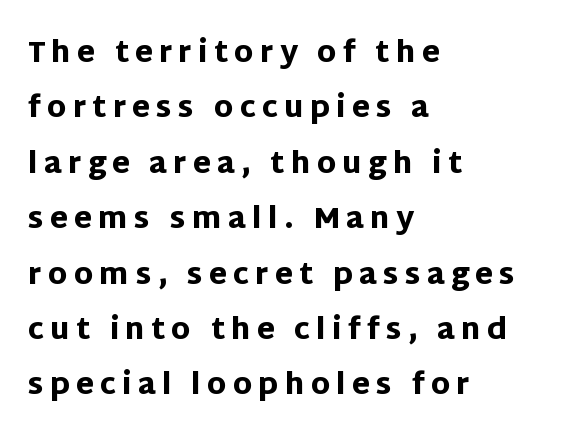
The type is letterspaced generously, with wide tracking. The passage shown is typeset with a sans-serif family. This block would shrink considerably if given ordinary leading; it's expanded now. A typesetter would mark this as roman, not italic.
